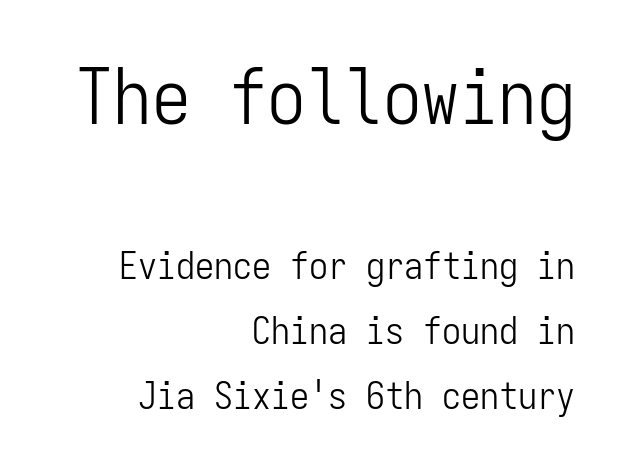
{"serif": "no", "italic": "no", "bold": "no", "weight": "light", "width": "condensed", "stroke_contrast": "low", "x_height": "medium", "monospaced": "yes", "underline": "no", "align": "right", "line_spacing_ratio": 1.71, "letter_spacing": "normal", "letter_spacing_em": 0.0, "larger_block": "first", "size_ratio": 2.03, "glyph_px": 77}
